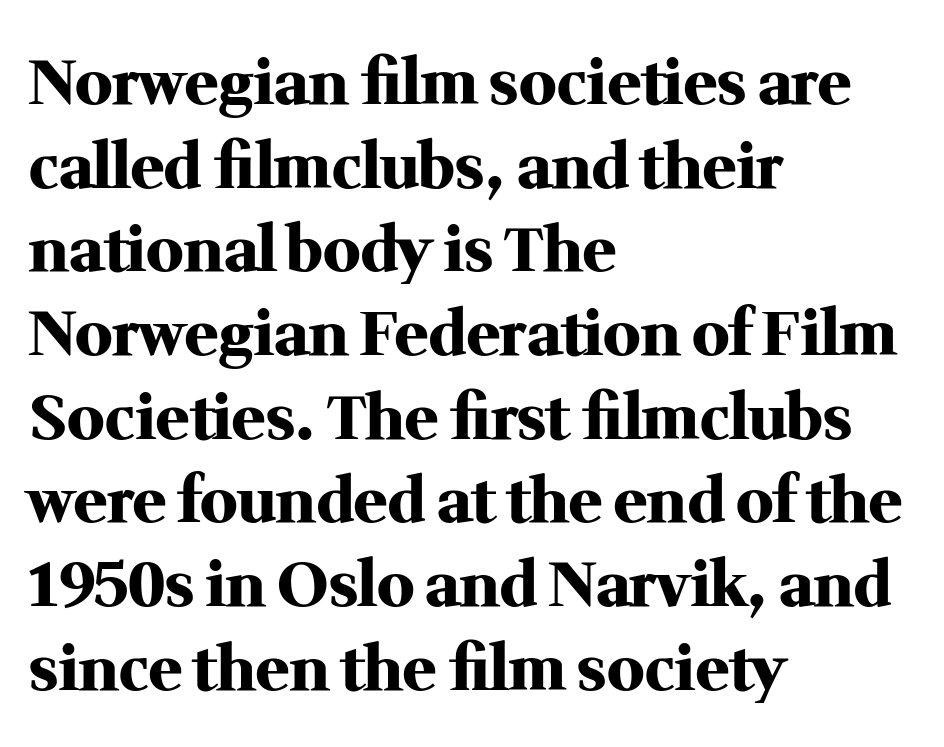
The image shows 62 px heavy serif type, upright; set left-aligned, normal line spacing (1.35x), normal letter spacing, not underlined; medium stroke contrast and a medium x-height.
